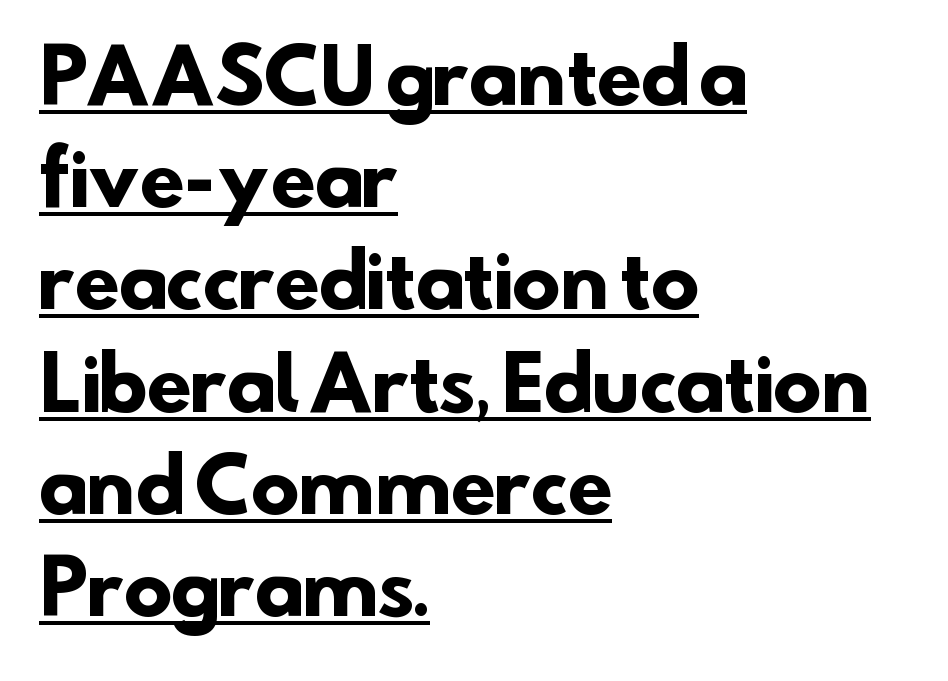
The image shows 73 px heavy sans-serif type; set left-aligned, normal line spacing (1.4x), normal letter spacing, underlined; low stroke contrast and a small x-height.
